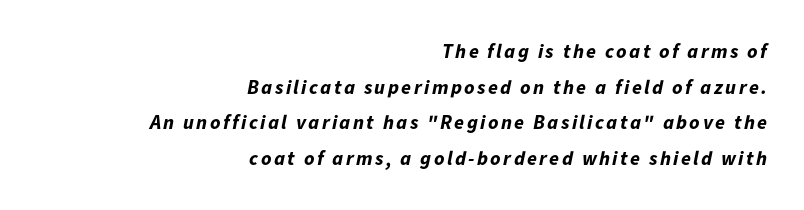
Q: Is the text bold? A: Yes.
Q: Is the text italic (slanted)? A: Yes, it leans right by about 11 degrees.
Q: Is the text underlined? A: No.
Q: How is the paragraph aligned? A: Right-aligned.
